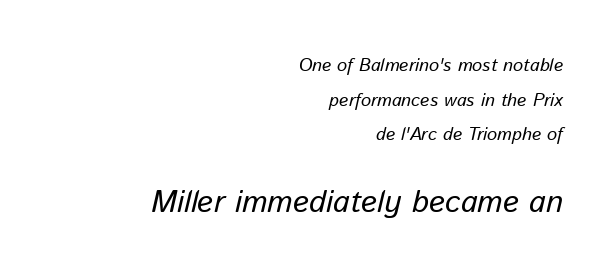
Typesetter's note — lower block bumped up in size, upper block left smaller. Bold? No — there's no thickening of the strokes. This sample uses an oblique cut, with every glyph tilted off the vertical. Caption: standard tracking, unaltered.
